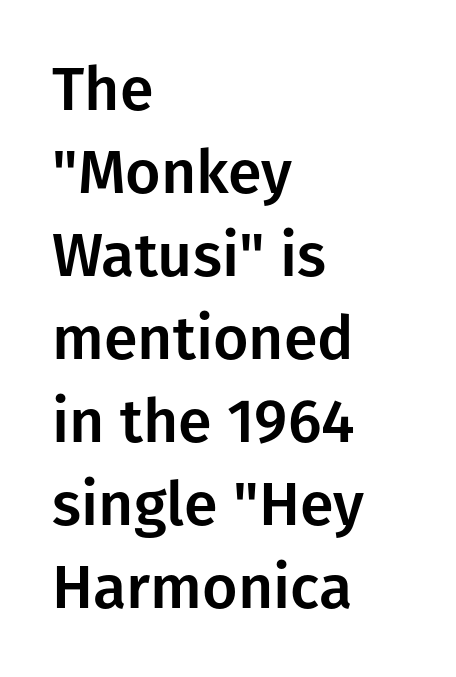
Q: Is the text italic (slanted)? A: No, it is upright.
Q: Is the typeface a serif or a sans-serif typeface? A: Sans-serif.
Q: Is the text underlined? A: No.
Q: How is the paragraph aligned? A: Left-aligned.
Q: Is the spacing between letters normal or unusually wide? A: Normal.
Q: Is the spacing between lines tight, normal or loose? A: Normal.
Q: Width (condensed, normal, or wide)? A: Normal.
Q: Stroke contrast? A: Low.
Q: x-height? A: Medium.
Q: Monospaced? A: No.
